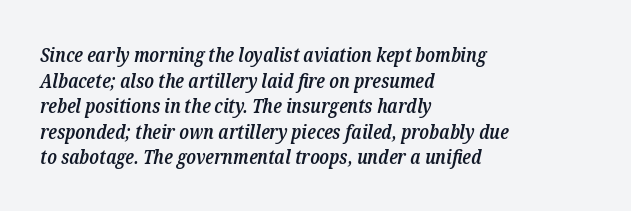
The image shows 20 px text type, italic (leaning right); set left-aligned, normal line spacing (1.28x), normal letter spacing, not underlined.
